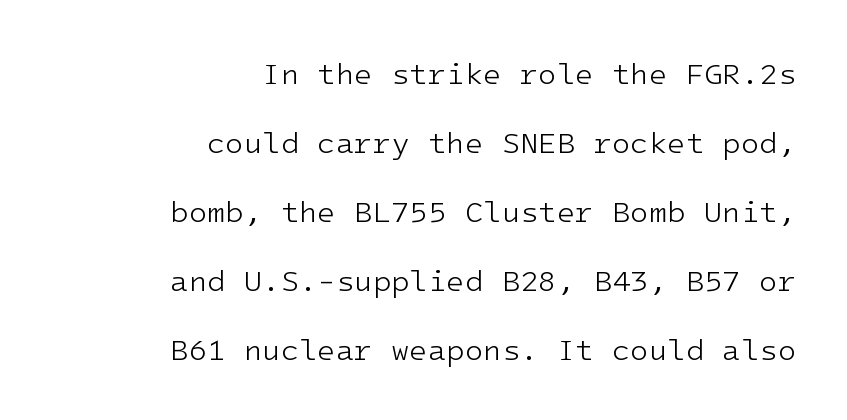
Words float on clear page, feet unadorned. Rendered with straight, roman letterforms. A quiet, ordinary-to-light weight characterises the typeface. In CSS terms this would be text-align: right.
